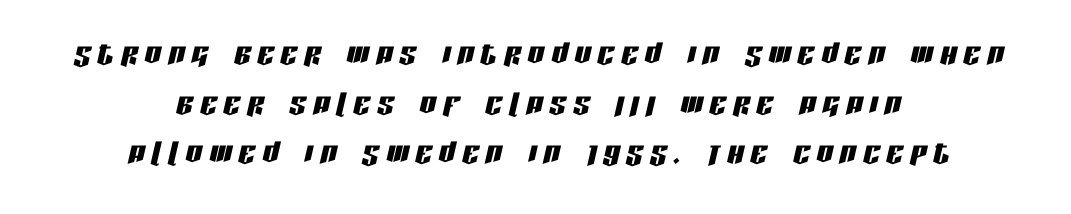
Q: Is the text italic (slanted)? A: Yes, it leans right by about 13 degrees.
Q: Is the text underlined? A: No.
Q: How is the paragraph aligned? A: Centered.
Q: Width (condensed, normal, or wide)? A: Condensed.
Q: Stroke contrast? A: Low.
Q: x-height? A: Large.
Q: Monospaced? A: No.
